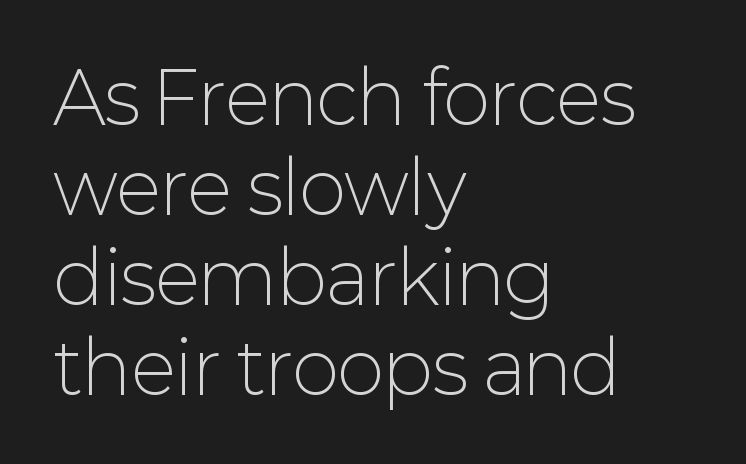
{"serif": "no", "italic": "no", "bold": "no", "weight": "light", "width": "normal", "stroke_contrast": "low", "x_height": "medium", "monospaced": "no", "underline": "no", "align": "left", "line_spacing": "normal", "line_spacing_ratio": 1.25, "letter_spacing": "normal", "letter_spacing_em": 0.0, "glyph_px": 72}
